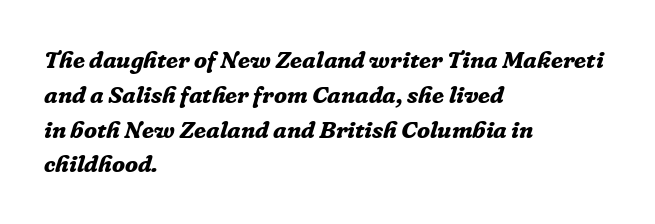
Q: Is the text bold? A: Yes.
Q: Is the text italic (slanted)? A: Yes, it leans right by about 16 degrees.
Q: Is the text underlined? A: No.
Q: How is the paragraph aligned? A: Left-aligned.
Q: Is the spacing between letters normal or unusually wide? A: Normal.
Q: Is the spacing between lines tight, normal or loose? A: Normal.
